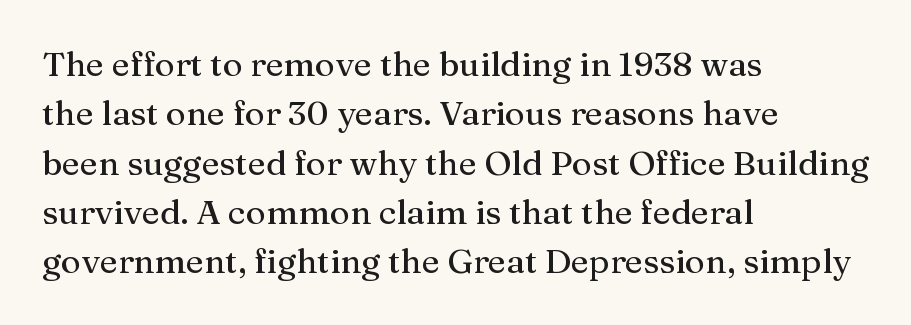
{"serif": "yes", "italic": "no", "width": "normal", "stroke_contrast": "medium", "x_height": "medium", "monospaced": "no", "underline": "no", "align": "left", "line_spacing": "normal", "line_spacing_ratio": 1.45, "letter_spacing": "normal", "letter_spacing_em": 0.0, "glyph_px": 34}
